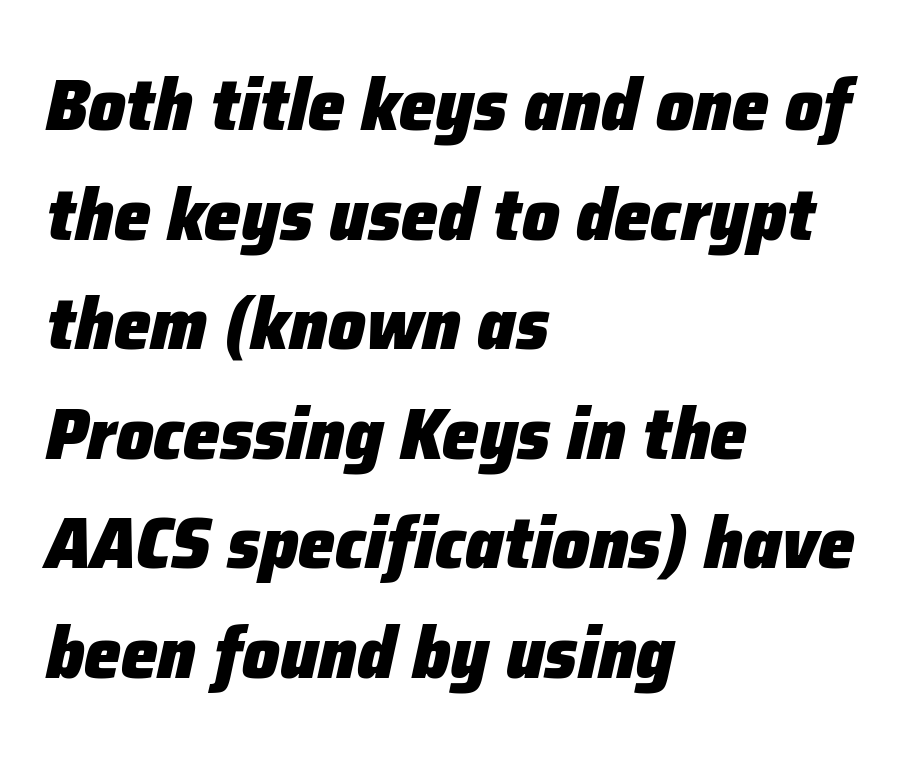
{"italic": "yes", "lean": "right", "slant_degrees": 12, "bold": "yes", "weight": "heavy", "width": "normal", "stroke_contrast": "low", "x_height": "medium", "monospaced": "no", "underline": "no", "align": "left", "line_spacing": "normal", "line_spacing_ratio": 1.48, "letter_spacing": "normal", "letter_spacing_em": 0.0, "glyph_px": 74}
